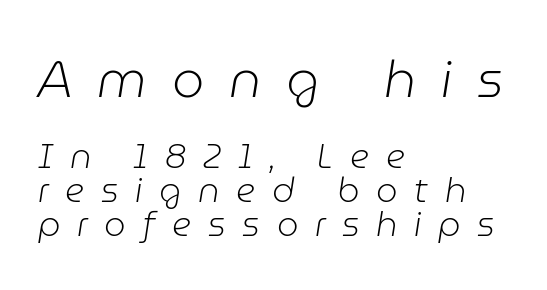
Each letter keeps its own natural width here, so spacing adapts to shape. Does the leading feel generous? Not at all — it's pinched. Line starts are locked; line ends wander. The emphasis by scale lands on block number one, above. The typesetting does not lean heavy: it is not bold. The horizontal fit of the characters is loose and conspicuously gappy.
